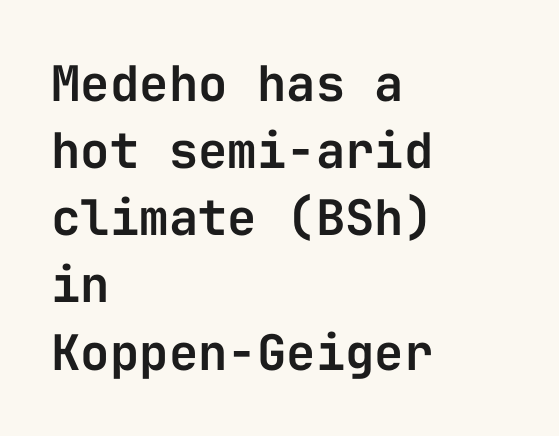
These lines sit exactly where default settings would place them. Is this a fixed-width face? Yes — each glyph sits in an identical cell. The face used here is a sans, in the tradition of grotesques and geometrics. These lines were composed using upright roman letters. Nobody touched the tracking dial on this one. Descender tails drop into unmarked territory.
